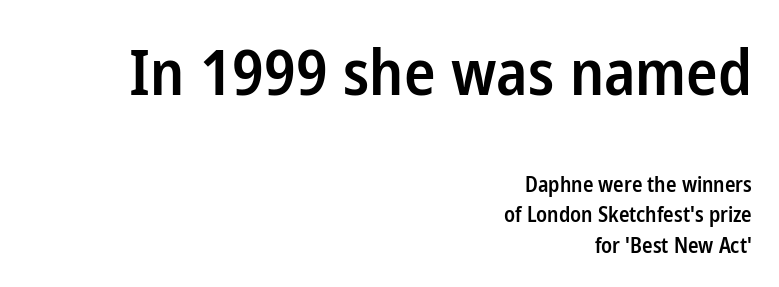
The image shows 63 px semibold, condensed sans-serif type, upright; set right-aligned, normal line spacing (1.45x), normal letter spacing, not underlined; the first (top) block is 3.0x larger; low stroke contrast and a medium x-height.
